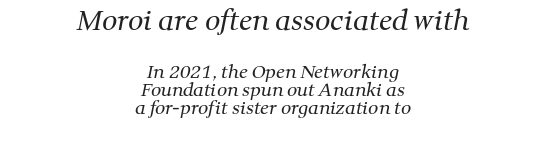
Q: Is the text bold? A: No.
Q: Is the text underlined? A: No.
Q: How is the paragraph aligned? A: Centered.
Q: Is the spacing between letters normal or unusually wide? A: Normal.
Q: Is the spacing between lines tight, normal or loose? A: Tight.
Q: Which block of text is set in a larger size, the first (top) or the second (bottom)? A: The first (top) one.
